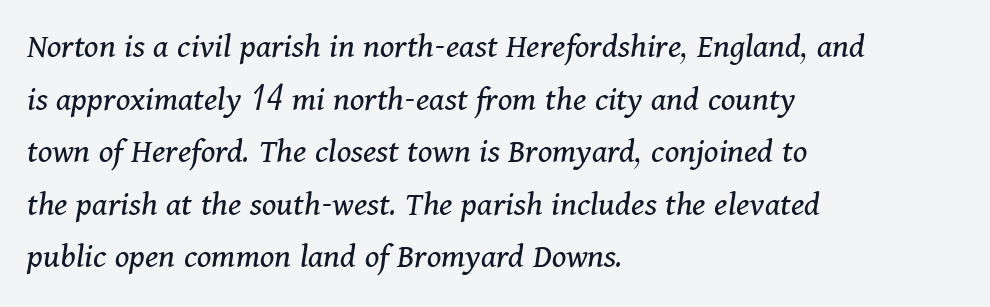
{"serif": "yes", "italic": "yes", "lean": "right", "slant_degrees": 11, "bold": "no", "weight": "regular", "width": "normal", "stroke_contrast": "medium", "x_height": "medium", "monospaced": "no", "underline": "no", "align": "left", "line_spacing": "normal", "line_spacing_ratio": 1.46, "letter_spacing": "normal", "letter_spacing_em": 0.0, "glyph_px": 36}
